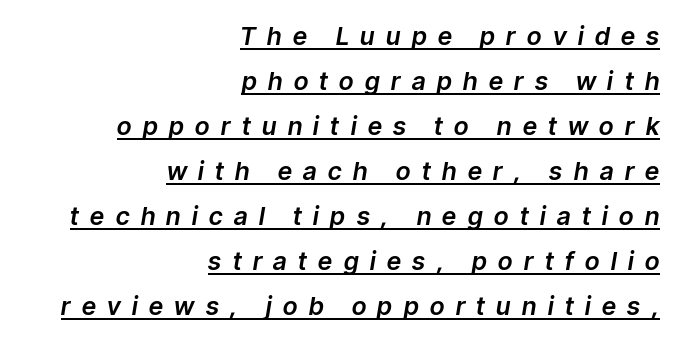
Q: Is the text italic (slanted)? A: Yes, it leans right by about 9 degrees.
Q: Is the text underlined? A: Yes.
Q: How is the paragraph aligned? A: Right-aligned.
Q: Is the spacing between letters normal or unusually wide? A: Unusually wide.
